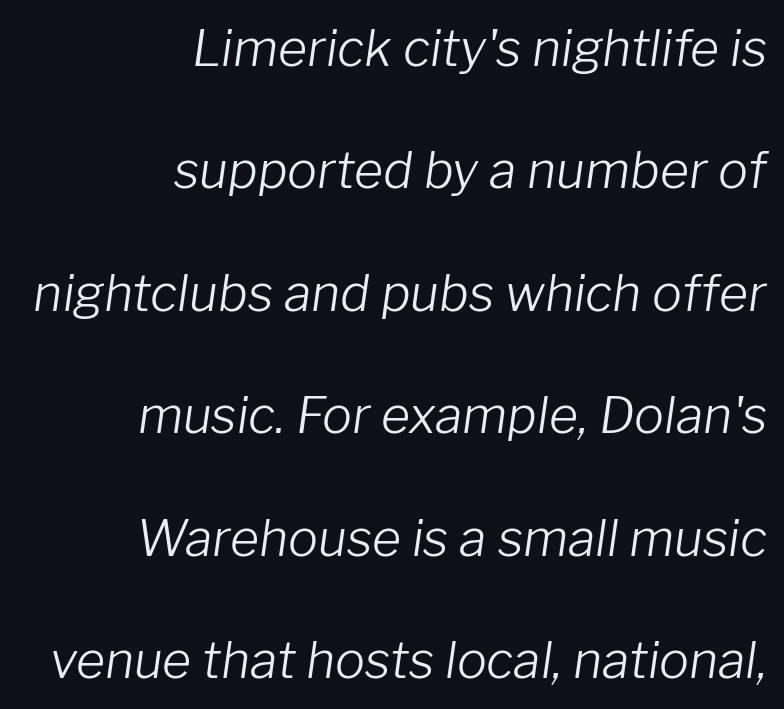
Q: Is the text bold? A: No.
Q: Is the text italic (slanted)? A: Yes, it leans right by about 8 degrees.
Q: Is the text underlined? A: No.
Q: How is the paragraph aligned? A: Right-aligned.
Q: Is the spacing between letters normal or unusually wide? A: Normal.
Q: Is the spacing between lines tight, normal or loose? A: Loose.
Q: Width (condensed, normal, or wide)? A: Normal.
Q: Stroke contrast? A: Low.
Q: x-height? A: Medium.
Q: Monospaced? A: No.
